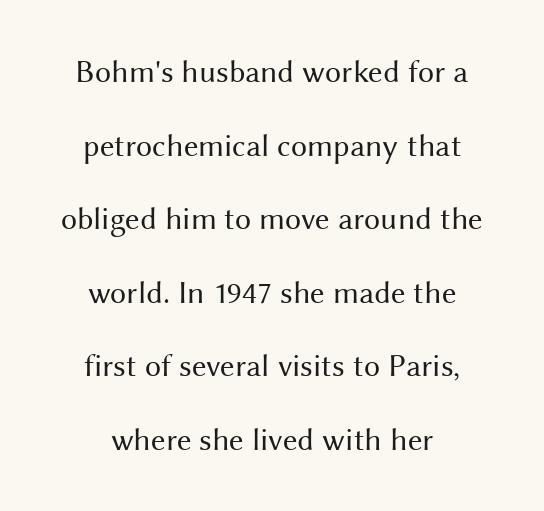
The image shows 32 px regular-weight sans-serif type, upright; set centered, loose line spacing (2.3x), normal letter spacing, not underlined; medium stroke contrast and a medium x-height.
